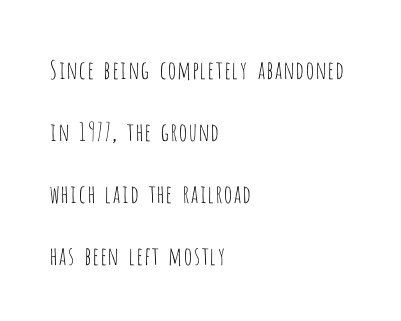
The image shows 25 px text type, upright; set left-aligned, loose line spacing (2.48x), normal letter spacing, not underlined.
